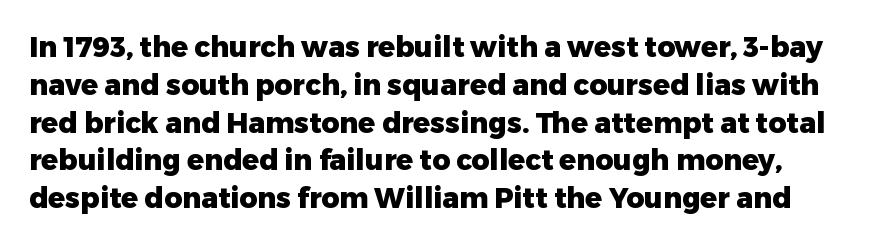
Think of a printed novel: that variable character pitch is what you see here. Whoever set this chose a conventional vertical rhythm. The specimen omits any rule beneath the text block's lines. The rendering shows plain stroke endings on the letterforms — a sans-serif design. Compared with typical body copy, the letter spacing here is the same.
